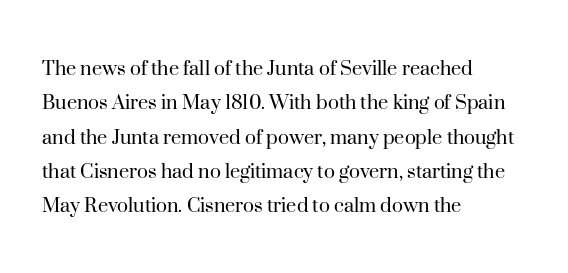
The vertical gap from one line to the next is medium. These lines were composed using upright roman letters. Horizontal alignment here is leftward, the default for most running prose. The gaps between neighbouring characters are ordinary and unremarkable. Weight: regular or lighter.
